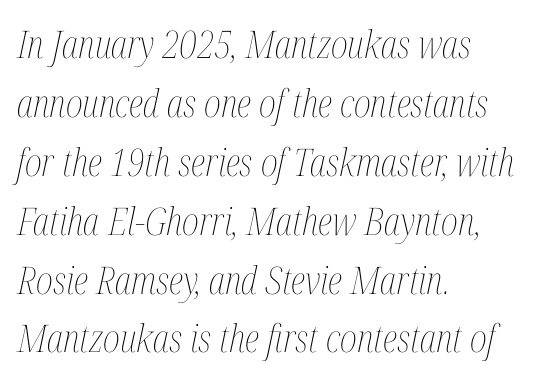
No letter is thick-stroked: the sample isn't bold. Unmarked baselines from the first word to the last. How would I describe the line gaps? Plain and ordinary. Alignment: flush left. Short note: letters normally spaced. A typesetter would mark this as italic.
